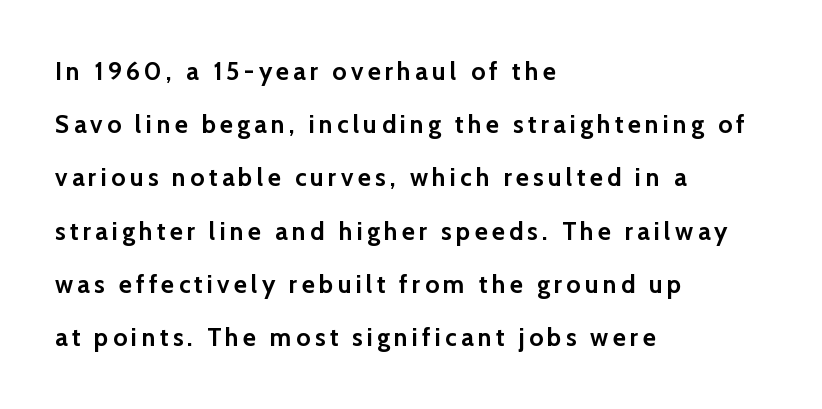
{"italic": "no", "bold": "yes", "underline": "no", "align": "left", "line_spacing": "loose", "line_spacing_ratio": 2.13, "glyph_px": 25}
